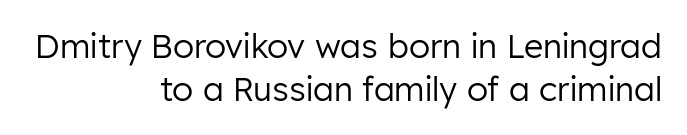
{"serif": "no", "italic": "no", "bold": "no", "weight": "regular", "width": "normal", "stroke_contrast": "low", "x_height": "medium", "monospaced": "no", "underline": "no", "align": "right", "line_spacing": "normal", "line_spacing_ratio": 1.3, "letter_spacing": "normal", "letter_spacing_em": 0.0, "glyph_px": 33}
